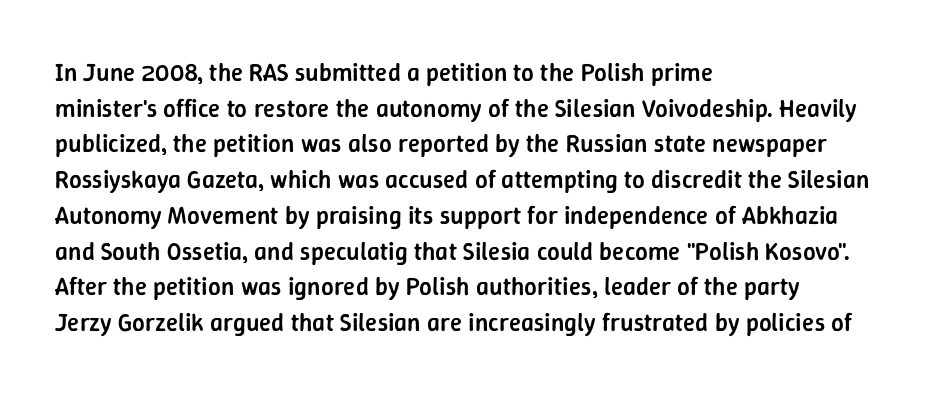
{"italic": "no", "bold": "semi", "underline": "no", "align": "left", "line_spacing": "normal", "line_spacing_ratio": 1.43, "letter_spacing": "normal", "letter_spacing_em": 0.0, "glyph_px": 25}
